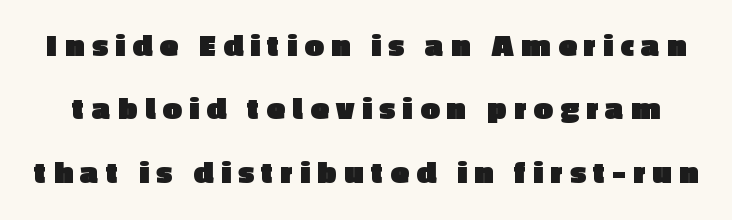
Q: Is the text bold? A: Yes.
Q: Is the text italic (slanted)? A: No, it is upright.
Q: Is the typeface a serif or a sans-serif typeface? A: Sans-serif.
Q: Is the text underlined? A: No.
Q: Is the spacing between letters normal or unusually wide? A: Unusually wide.
Q: Is the spacing between lines tight, normal or loose? A: Loose.
Q: Width (condensed, normal, or wide)? A: Normal.
Q: x-height? A: Medium.
Q: Monospaced? A: No.
